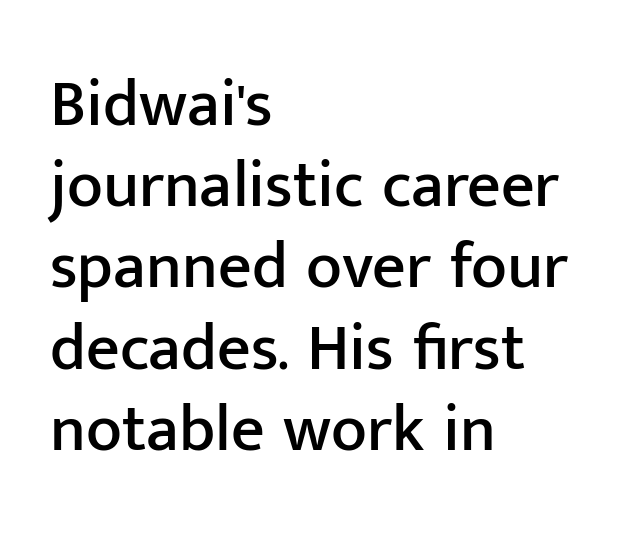
The image shows 66 px sans-serif type, upright; set left-aligned, line spacing 1.23x, normal letter spacing, not underlined; low stroke contrast and a medium x-height.
